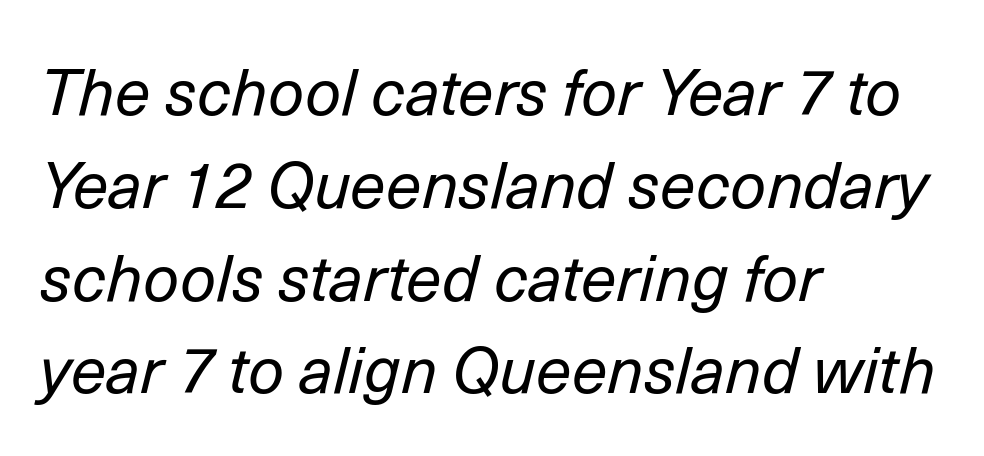
The image shows 64 px regular-weight type, italic (leaning right); set left-aligned, normal line spacing (1.45x), normal letter spacing, not underlined; low stroke contrast and a medium x-height.
